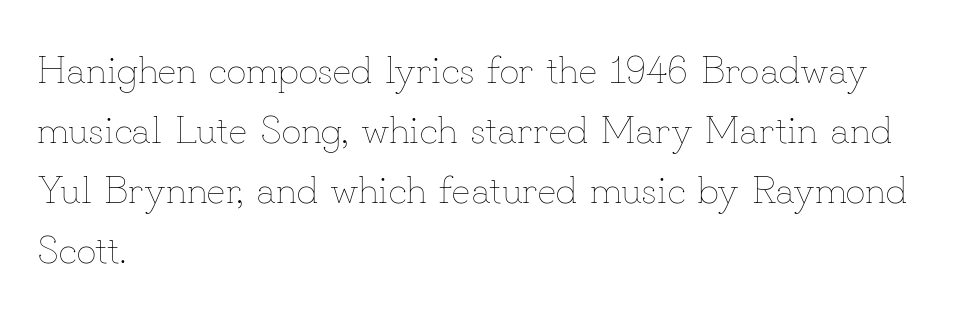
{"italic": "no", "bold": "no", "weight": "thin", "width": "normal", "stroke_contrast": "low", "x_height": "small", "monospaced": "no", "underline": "no", "align": "left", "line_spacing": "normal", "line_spacing_ratio": 1.54, "letter_spacing": "normal", "letter_spacing_em": 0.0, "glyph_px": 39}
